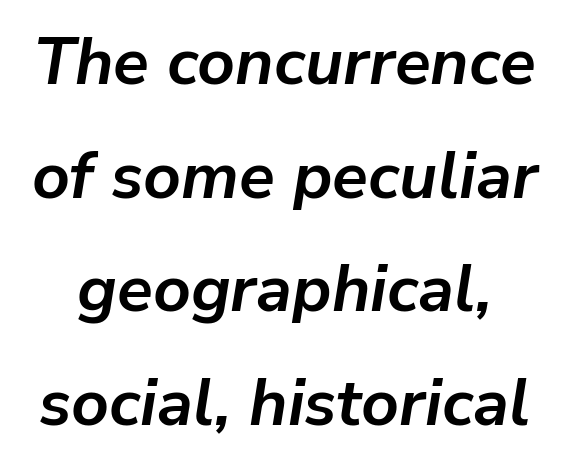
Q: Is the text bold? A: Yes.
Q: Is the text italic (slanted)? A: Yes, it leans right by about 9 degrees.
Q: Is the text underlined? A: No.
Q: Is the spacing between letters normal or unusually wide? A: Normal.
Q: Width (condensed, normal, or wide)? A: Normal.
Q: Stroke contrast? A: Low.
Q: x-height? A: Medium.
Q: Monospaced? A: No.
